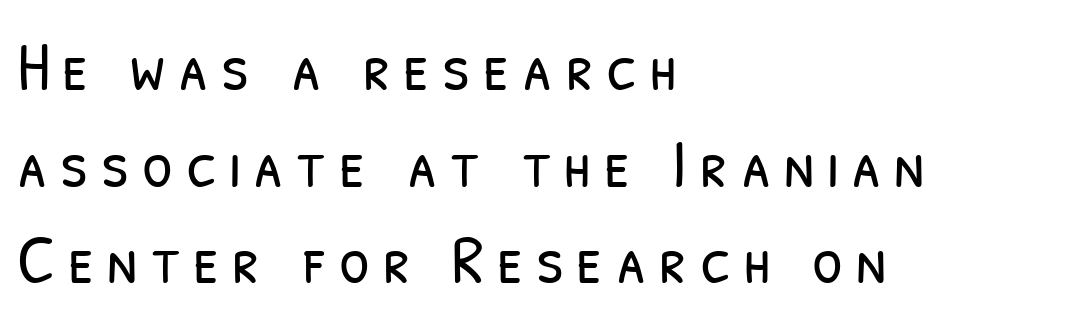
The zone under the glyphs is completely vacant. The rendering uses natural spacing where letterforms have individual widths. Bold? No — there's no thickening of the strokes. Where is the straight margin? On the left. Is this a sans? Yes — the strokes have no serifs. The rows are spaced the way most documents space them.
